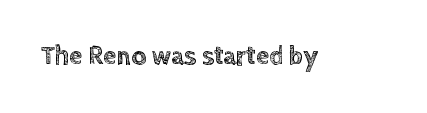
{"italic": "no", "underline": "no", "letter_spacing": "normal", "letter_spacing_em": 0.0, "glyph_px": 26}
